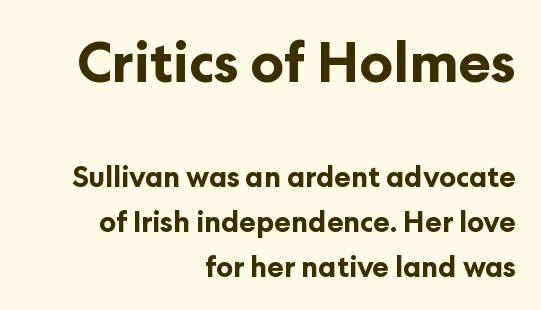
Q: Is the text bold? A: Yes.
Q: Is the text italic (slanted)? A: No, it is upright.
Q: Is the typeface a serif or a sans-serif typeface? A: Sans-serif.
Q: Is the text underlined? A: No.
Q: How is the paragraph aligned? A: Right-aligned.
Q: Is the spacing between letters normal or unusually wide? A: Normal.
Q: Is the spacing between lines tight, normal or loose? A: Normal.
Q: Which block of text is set in a larger size, the first (top) or the second (bottom)? A: The first (top) one.
Q: Width (condensed, normal, or wide)? A: Normal.
Q: Stroke contrast? A: Low.
Q: x-height? A: Medium.
Q: Monospaced? A: No.
